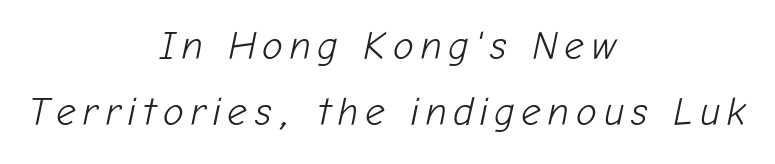
{"italic": "yes", "lean": "right", "slant_degrees": 12, "bold": "no", "weight": "light", "width": "normal", "stroke_contrast": "low", "x_height": "medium", "monospaced": "no", "underline": "no", "align": "center", "line_spacing": "normal", "line_spacing_ratio": 1.69, "glyph_px": 39}
